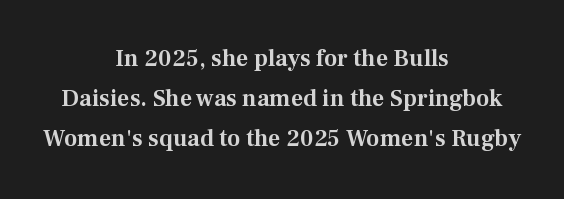
The strip under each line holds only bare page. Inter-character spacing is left at the font's built-in metrics. One glance says typical: line gaps are just what's usual. Is there any slant? The stems are plumb.
